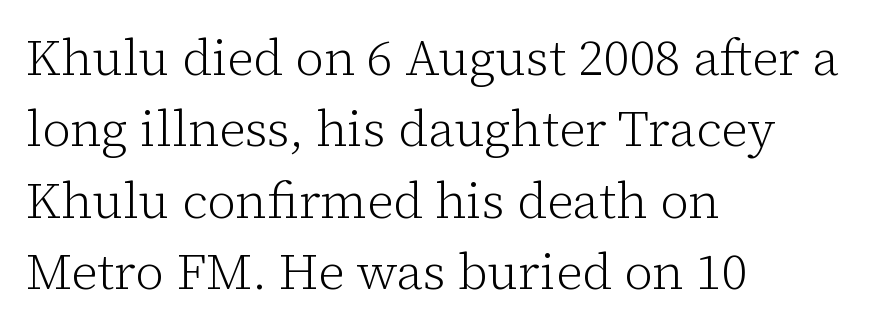
Q: Is the text bold? A: No.
Q: Is the text italic (slanted)? A: No, it is upright.
Q: Is the typeface a serif or a sans-serif typeface? A: Serif.
Q: Is the text underlined? A: No.
Q: How is the paragraph aligned? A: Left-aligned.
Q: Is the spacing between letters normal or unusually wide? A: Normal.
Q: Is the spacing between lines tight, normal or loose? A: Normal.
Q: Width (condensed, normal, or wide)? A: Normal.
Q: Stroke contrast? A: Low.
Q: x-height? A: Medium.
Q: Monospaced? A: No.
